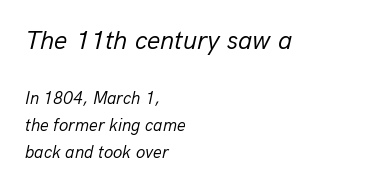
Is the block centered? No — it sits flush against the left margin. The strokes are not fattened; the text isn't bold. Inter-character spacing is left at the font's built-in metrics. Vertically, the passage feels balanced, rows spaced as you'd expect.
